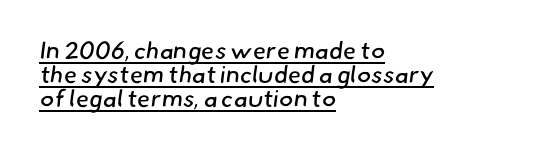
Q: Is the text bold? A: No.
Q: Is the text underlined? A: Yes.
Q: How is the paragraph aligned? A: Left-aligned.
Q: Is the spacing between letters normal or unusually wide? A: Normal.
Q: Is the spacing between lines tight, normal or loose? A: Tight.
